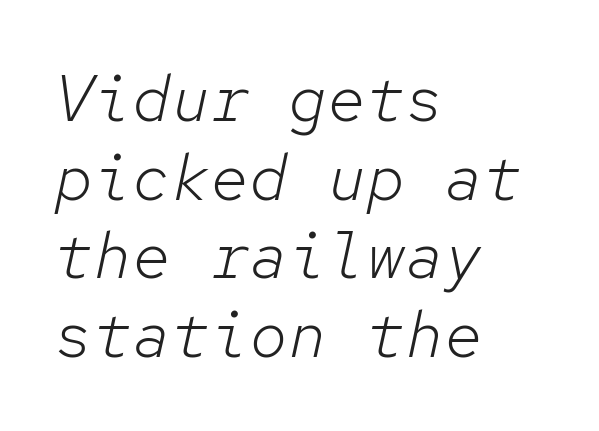
Q: Is the text bold? A: No.
Q: Is the text italic (slanted)? A: Yes, it leans right by about 12 degrees.
Q: Is the text underlined? A: No.
Q: How is the paragraph aligned? A: Left-aligned.
Q: Is the spacing between letters normal or unusually wide? A: Normal.
Q: Width (condensed, normal, or wide)? A: Normal.
Q: Stroke contrast? A: Low.
Q: x-height? A: Medium.
Q: Monospaced? A: Yes.
